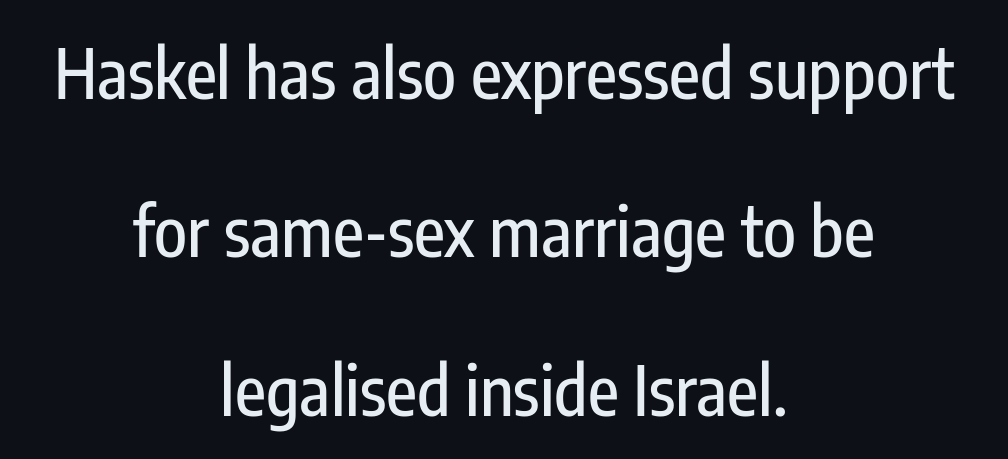
Varying glyph widths throughout — classic text-font behaviour. The setting favours the middle, as headings and verse often do. The letters stand straight up with perfectly vertical stems. This sample trades compactness for vertical openness between lines.
